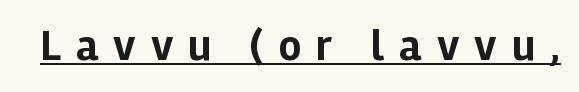
The image shows 44 px bold sans-serif type, upright; set unusually wide letter spacing (+0.34 em), underlined; low stroke contrast and a medium x-height.
